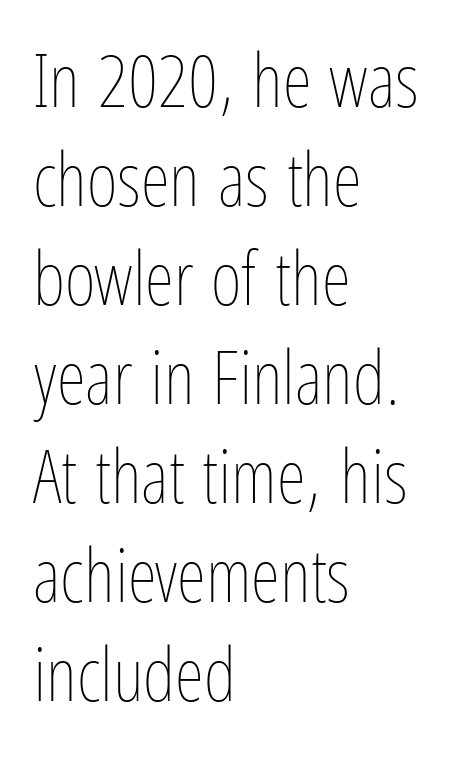
The image shows 75 px thin, condensed type, upright; set left-aligned, normal line spacing (1.32x), normal letter spacing, not underlined; low stroke contrast and a medium x-height.
